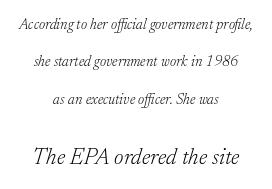
Q: Is the text bold? A: No.
Q: Is the text italic (slanted)? A: Yes, it leans right by about 17 degrees.
Q: Is the text underlined? A: No.
Q: How is the paragraph aligned? A: Centered.
Q: Is the spacing between letters normal or unusually wide? A: Normal.
Q: Is the spacing between lines tight, normal or loose? A: Loose.
Q: Which block of text is set in a larger size, the first (top) or the second (bottom)? A: The second (bottom) one.
